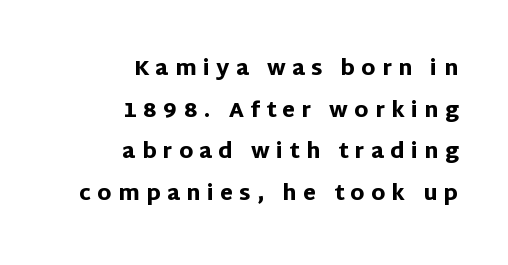
{"italic": "no", "bold": "yes", "underline": "no", "align": "right", "line_spacing": "loose", "line_spacing_ratio": 1.98, "letter_spacing": "wide", "letter_spacing_em": 0.3, "glyph_px": 21}
